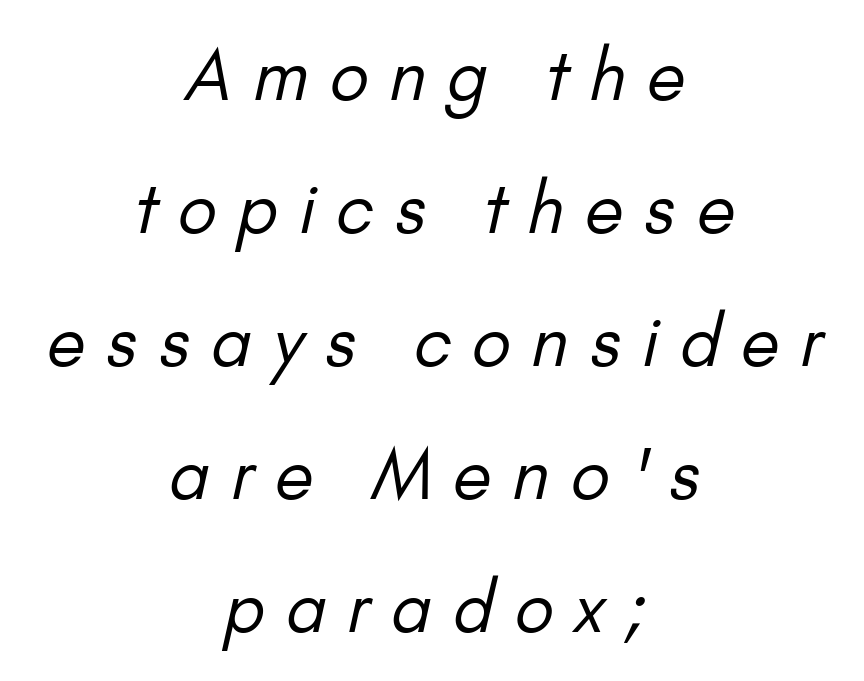
Does the type have serifs? No, each stem ends abruptly. Proportional: the letters do not fall into vertical columns. Heaviness? Minimal to ordinary, like unemphasized prose. Display-style spreading of the glyphs; the letterfit is very open. This block would shrink considerably if given ordinary leading; it's expanded now.
